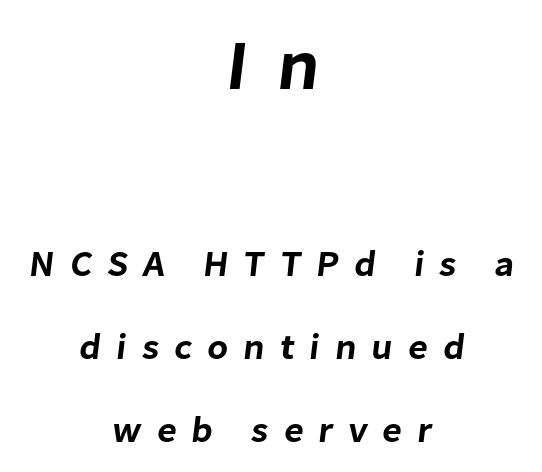
Q: Is the typeface a serif or a sans-serif typeface? A: Sans-serif.
Q: Is the text underlined? A: No.
Q: How is the paragraph aligned? A: Centered.
Q: Is the spacing between letters normal or unusually wide? A: Unusually wide.
Q: Is the spacing between lines tight, normal or loose? A: Loose.
Q: Which block of text is set in a larger size, the first (top) or the second (bottom)? A: The first (top) one.
Q: Width (condensed, normal, or wide)? A: Normal.
Q: Stroke contrast? A: Low.
Q: x-height? A: Medium.
Q: Monospaced? A: No.
